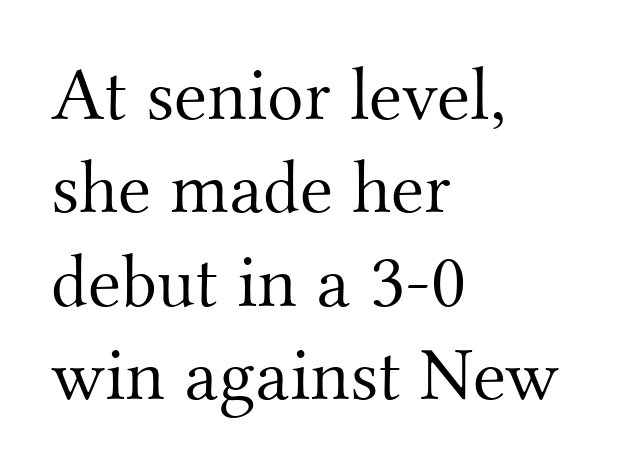
Q: Is the text bold? A: No.
Q: Is the text italic (slanted)? A: No, it is upright.
Q: Is the typeface a serif or a sans-serif typeface? A: Serif.
Q: Is the text underlined? A: No.
Q: How is the paragraph aligned? A: Left-aligned.
Q: Is the spacing between letters normal or unusually wide? A: Normal.
Q: Width (condensed, normal, or wide)? A: Normal.
Q: Stroke contrast? A: Medium.
Q: x-height? A: Small.
Q: Monospaced? A: No.
